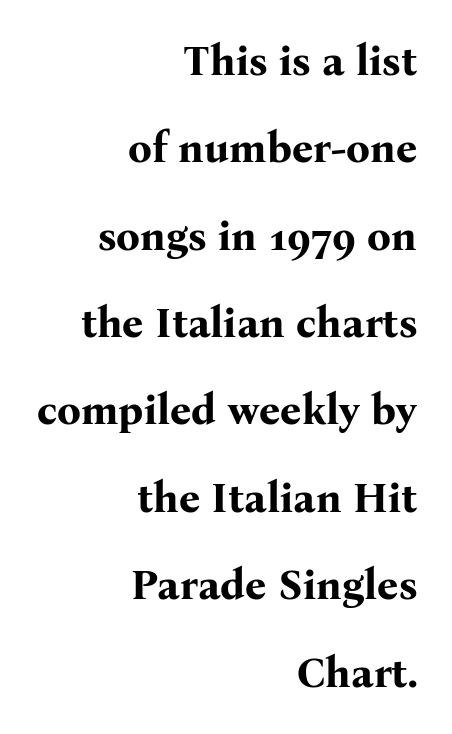
Q: Is the text bold? A: Yes.
Q: Is the text italic (slanted)? A: No, it is upright.
Q: Is the typeface a serif or a sans-serif typeface? A: Serif.
Q: Is the text underlined? A: No.
Q: How is the paragraph aligned? A: Right-aligned.
Q: Is the spacing between letters normal or unusually wide? A: Normal.
Q: Is the spacing between lines tight, normal or loose? A: Loose.
Q: Width (condensed, normal, or wide)? A: Normal.
Q: Stroke contrast? A: Medium.
Q: x-height? A: Medium.
Q: Monospaced? A: No.
